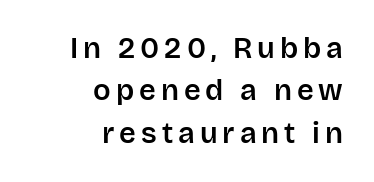
The image shows 29 px sans-serif type, upright; set right-aligned, normal line spacing (1.46x), not underlined; low stroke contrast and a large x-height.
